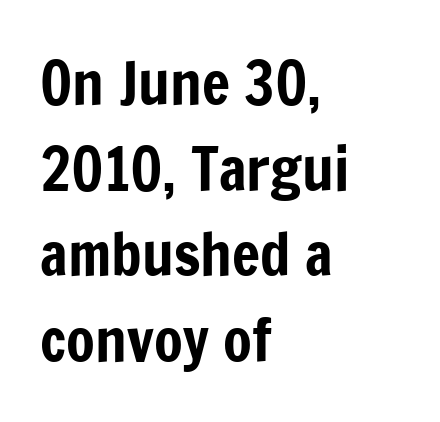
These lines sit exactly where default settings would place them. Words appear dense and cohesive because spacing is normal. Descenders are the only things crossing below the line. Check where the strokes stop: nothing finishes them off — pure sans. This is roman type, the default non-slanted kind. The paragraph shown leans on its left margin.
